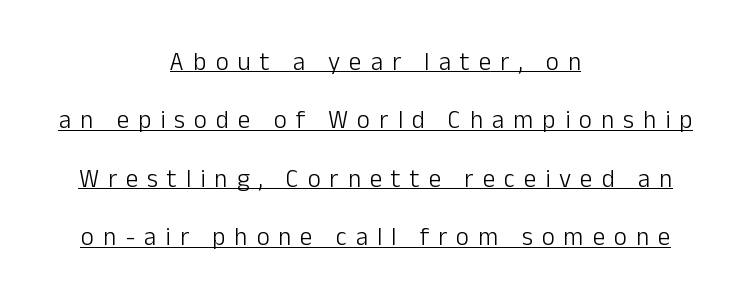
Q: Is the text bold? A: No.
Q: Is the text italic (slanted)? A: No, it is upright.
Q: Is the text underlined? A: Yes.
Q: How is the paragraph aligned? A: Centered.
Q: Is the spacing between letters normal or unusually wide? A: Unusually wide.
Q: Is the spacing between lines tight, normal or loose? A: Loose.
